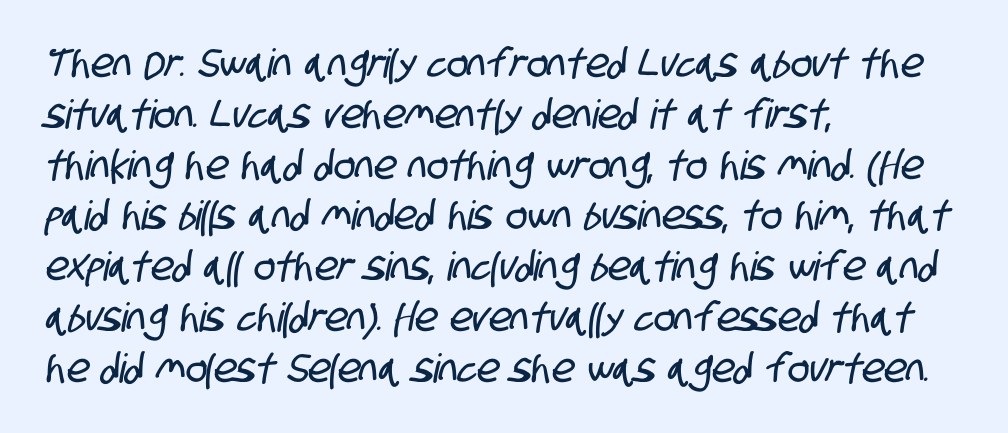
This rendering employs a face without finishing strokes, i.e., a sans-serif. The rows are spaced the way most documents space them. This rendering leaves character spacing at its baseline value. A typesetter would call this proportional, since set widths differ per character. The strip under each line holds only bare page. Every row of glyphs begins at an identical x-position on the left.
